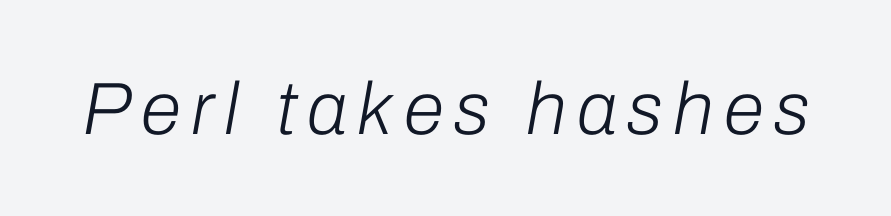
The image shows 74 px light type, italic (leaning right); set not underlined; low stroke contrast and a medium x-height.
